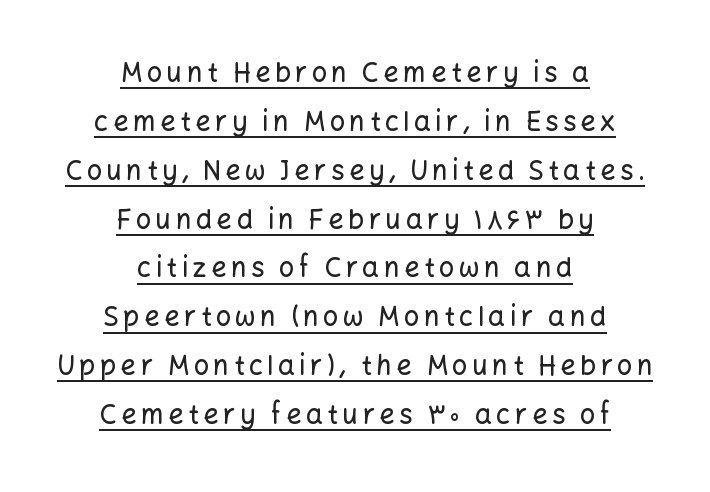
{"italic": "no", "underline": "yes", "align": "center", "line_spacing_ratio": 1.81, "glyph_px": 27}
